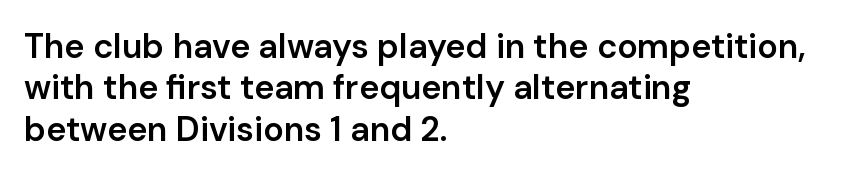
Q: Is the text bold? A: Semi-bold.
Q: Is the text italic (slanted)? A: No, it is upright.
Q: Is the typeface a serif or a sans-serif typeface? A: Sans-serif.
Q: Is the text underlined? A: No.
Q: How is the paragraph aligned? A: Left-aligned.
Q: Is the spacing between letters normal or unusually wide? A: Normal.
Q: Width (condensed, normal, or wide)? A: Normal.
Q: Stroke contrast? A: Low.
Q: x-height? A: Medium.
Q: Monospaced? A: No.
